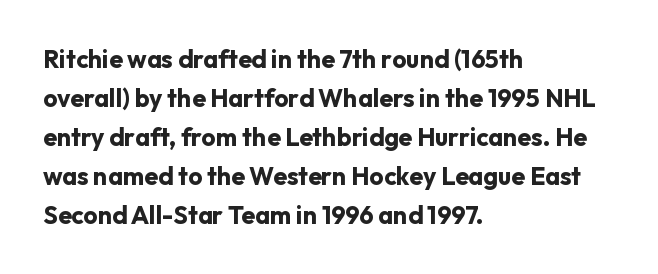
Q: Is the text bold? A: Yes.
Q: Is the text italic (slanted)? A: No, it is upright.
Q: Is the text underlined? A: No.
Q: How is the paragraph aligned? A: Left-aligned.
Q: Is the spacing between letters normal or unusually wide? A: Normal.
Q: Is the spacing between lines tight, normal or loose? A: Normal.
